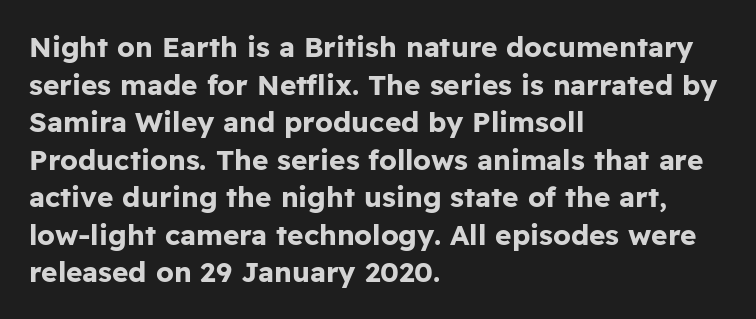
{"serif": "no", "italic": "no", "bold": "yes", "weight": "bold", "width": "normal", "stroke_contrast": "low", "x_height": "medium", "monospaced": "no", "underline": "no", "align": "left", "line_spacing": "normal", "line_spacing_ratio": 1.34, "letter_spacing": "normal", "letter_spacing_em": 0.0, "glyph_px": 28}
